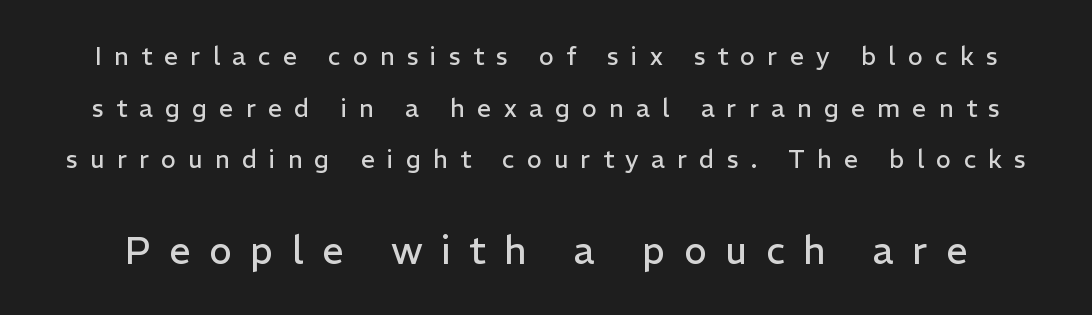
Q: Is the text bold? A: No.
Q: Is the text italic (slanted)? A: No, it is upright.
Q: Is the typeface a serif or a sans-serif typeface? A: Sans-serif.
Q: Is the text underlined? A: No.
Q: Is the spacing between letters normal or unusually wide? A: Unusually wide.
Q: Is the spacing between lines tight, normal or loose? A: Loose.
Q: Which block of text is set in a larger size, the first (top) or the second (bottom)? A: The second (bottom) one.
Q: Width (condensed, normal, or wide)? A: Normal.
Q: Stroke contrast? A: Low.
Q: x-height? A: Medium.
Q: Monospaced? A: No.
